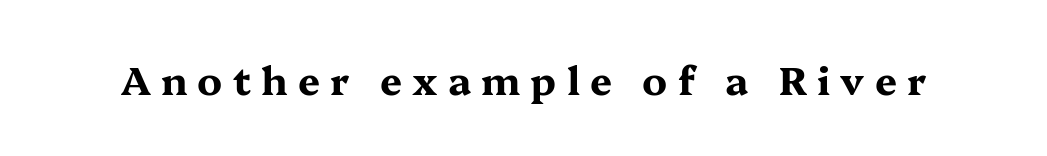
How heavy is the stroke? Heavy — this is a bold. A typesetter would label this face a serif. A bare baseline throughout the passage. The letters advance in unequal steps, a hallmark of proportional type.
